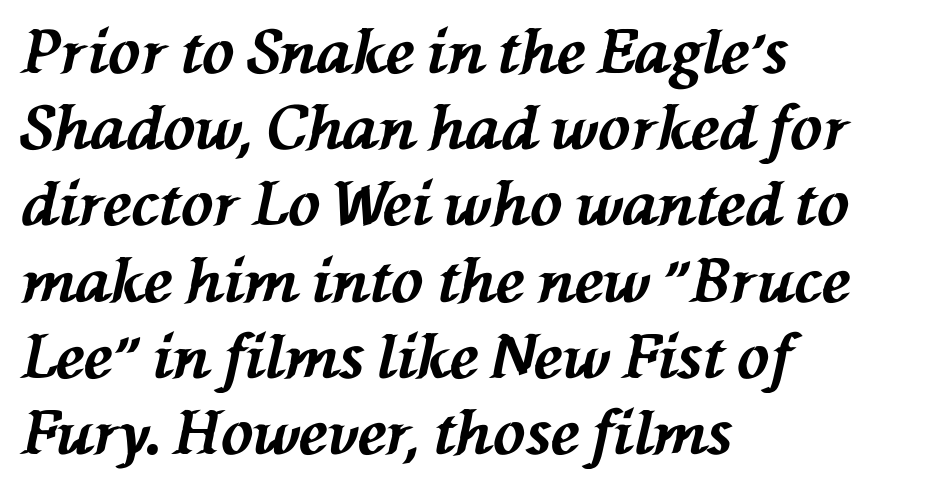
Plain, unruled lines of type. As a designer I'd log this as weight 700, bold. The letters are slanted; this is an italic face. Compared with typical paragraphs, the rows here are spaced about the same. The passage shown has conventional tracking throughout.
